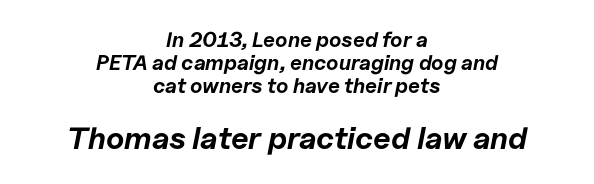
The image shows 31 px bold type, italic (leaning right); set centered, tight line spacing (1.09x), normal letter spacing, not underlined; the second (bottom) block is 1.48x larger; low stroke contrast and a medium x-height.
